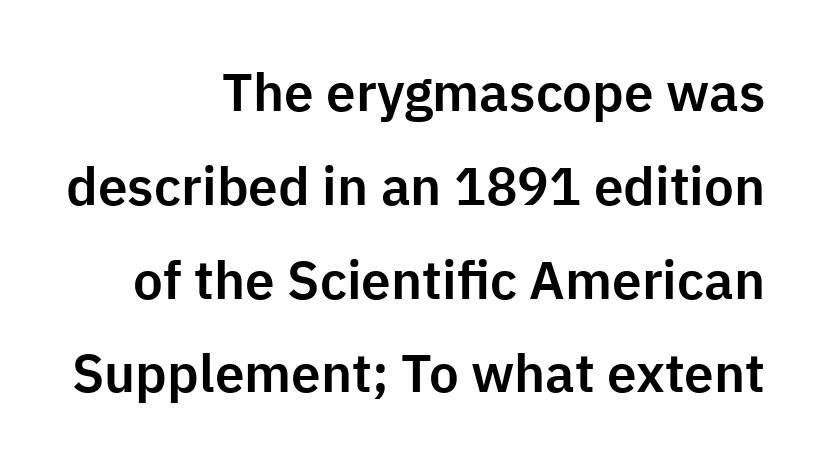
The type sits square on the baseline with zero lean. The passage shown is not underscored anywhere. Looks like regular typesetting: each glyph gets only the width it needs. Default kerning and tracking; the words read as compact shapes. These lines are set flush right with a ragged left edge.
